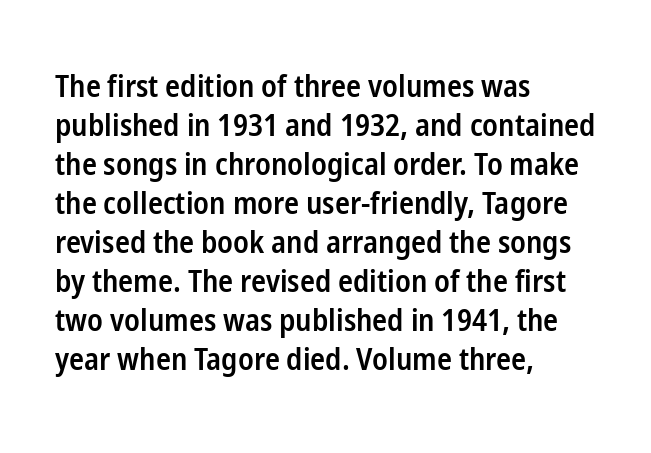
{"serif": "no", "italic": "no", "bold": "semi", "weight": "semibold", "width": "condensed", "stroke_contrast": "low", "x_height": "medium", "monospaced": "no", "underline": "no", "align": "left", "line_spacing": "normal", "line_spacing_ratio": 1.26, "letter_spacing": "normal", "letter_spacing_em": 0.0, "glyph_px": 31}
